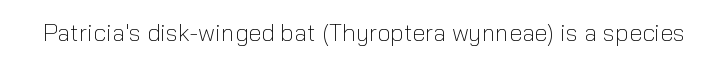
Only glyphs here, with clear space below each row. Notice how the stems are strictly vertical — no italics here. Between one letter and the next there's only the usual sliver of space. Is this a heavy cut? Hardly; it is regular or lighter.
